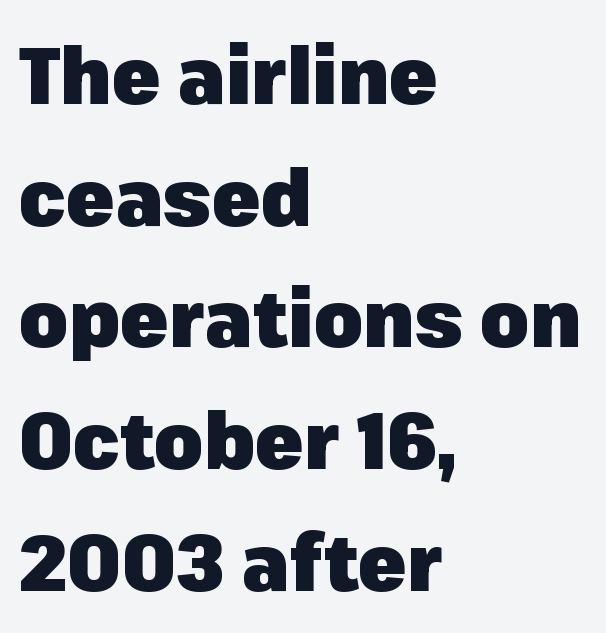
The image shows 79 px heavy sans-serif type, upright; set left-aligned, normal line spacing (1.54x), normal letter spacing, not underlined; low stroke contrast and a medium x-height.
